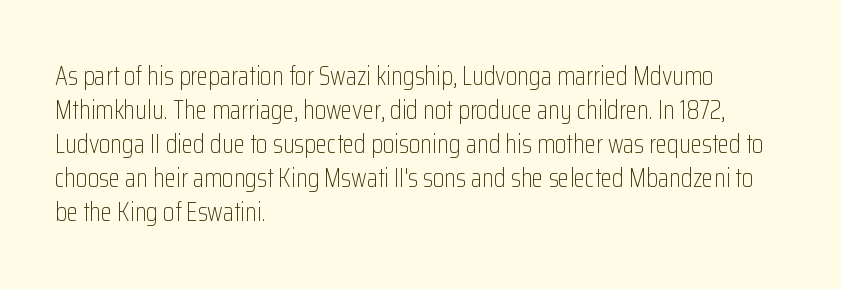
Q: Is the text bold? A: No.
Q: Is the text italic (slanted)? A: No, it is upright.
Q: Is the text underlined? A: No.
Q: How is the paragraph aligned? A: Left-aligned.
Q: Is the spacing between letters normal or unusually wide? A: Normal.
Q: Is the spacing between lines tight, normal or loose? A: Normal.
